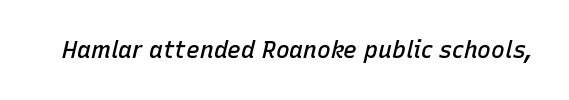
Every letter is mildly thick-stroked: semibold rather than bold. Plain, unruled lines of type. Every character sits at an angle, as italics do. There is no visible air inserted between adjacent glyphs.
